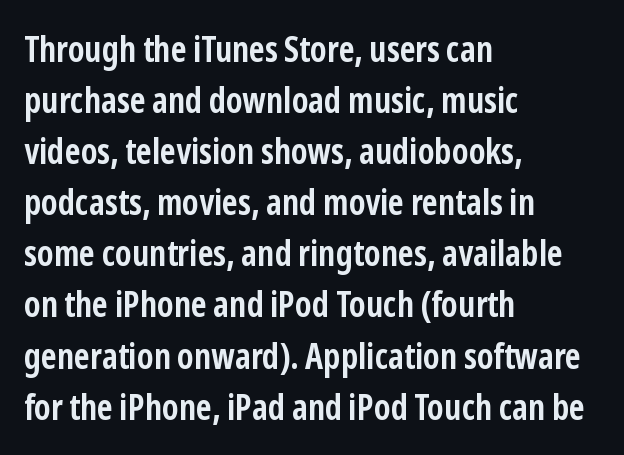
{"serif": "no", "italic": "no", "bold": "yes", "weight": "semibold", "width": "condensed", "stroke_contrast": "low", "x_height": "medium", "monospaced": "no", "underline": "no", "align": "left", "line_spacing": "normal", "line_spacing_ratio": 1.46, "letter_spacing": "normal", "letter_spacing_em": 0.0, "glyph_px": 35}
